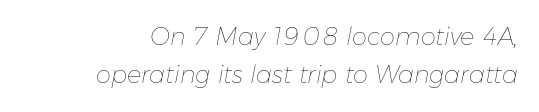
The image shows 24 px text type, italic (leaning right); set right-aligned, normal line spacing (1.6x), normal letter spacing, not underlined.
